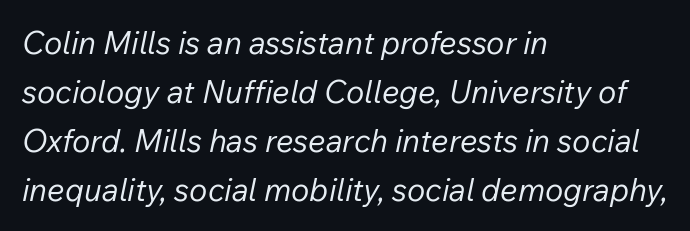
The image shows 31 px regular-weight type, italic (leaning right); set left-aligned, normal line spacing (1.58x), normal letter spacing, not underlined; low stroke contrast and a medium x-height.
